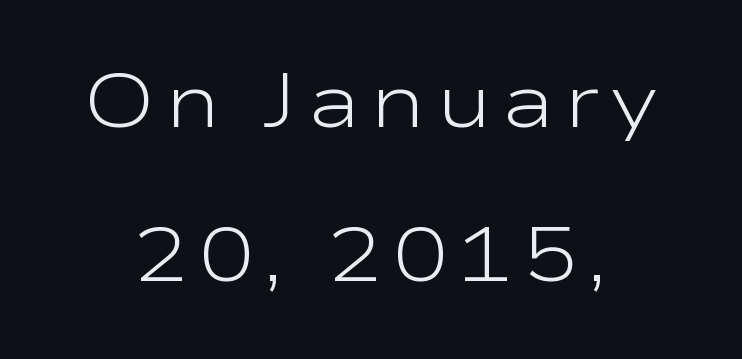
Q: Is the text bold? A: No.
Q: Is the text italic (slanted)? A: No, it is upright.
Q: Is the typeface a serif or a sans-serif typeface? A: Sans-serif.
Q: Is the text underlined? A: No.
Q: Is the spacing between lines tight, normal or loose? A: Loose.
Q: Width (condensed, normal, or wide)? A: Wide.
Q: Stroke contrast? A: Low.
Q: x-height? A: Medium.
Q: Monospaced? A: No.
